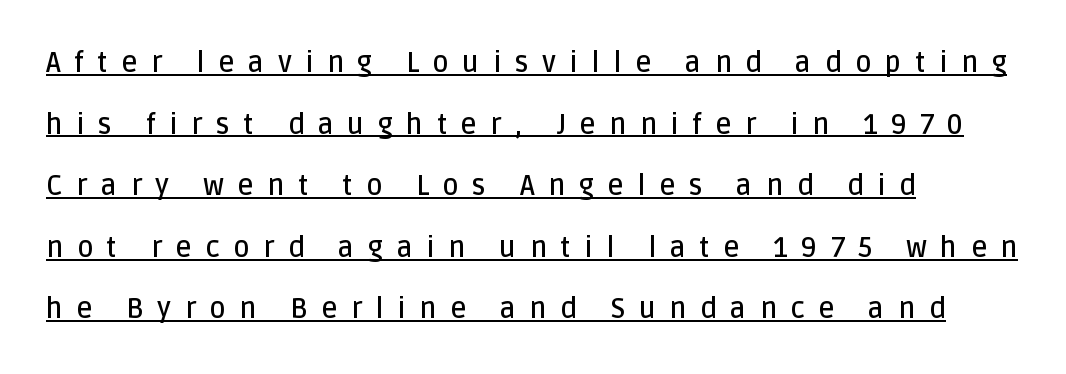
Q: Is the text bold? A: Semi-bold.
Q: Is the text italic (slanted)? A: No, it is upright.
Q: Is the typeface a serif or a sans-serif typeface? A: Sans-serif.
Q: Is the text underlined? A: Yes.
Q: How is the paragraph aligned? A: Left-aligned.
Q: Is the spacing between letters normal or unusually wide? A: Unusually wide.
Q: Is the spacing between lines tight, normal or loose? A: Loose.
Q: Width (condensed, normal, or wide)? A: Normal.
Q: Stroke contrast? A: Low.
Q: x-height? A: Large.
Q: Monospaced? A: No.
